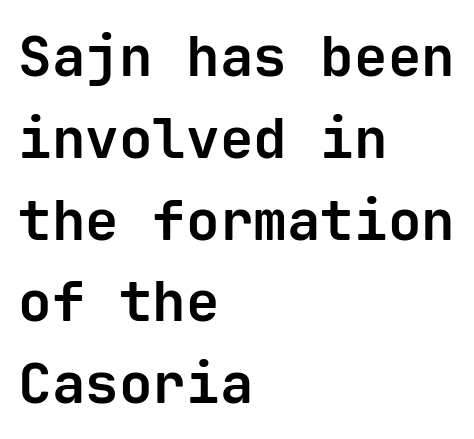
The passage shown stacks its lines at a standard gap. The setting favours the left margin, as ordinary paragraphs usually do. Unlike italic type, these characters show no tilt at all. The face used here has the dense, thick strokes of a bold. Monospaced: the letters line up in strict vertical columns.
